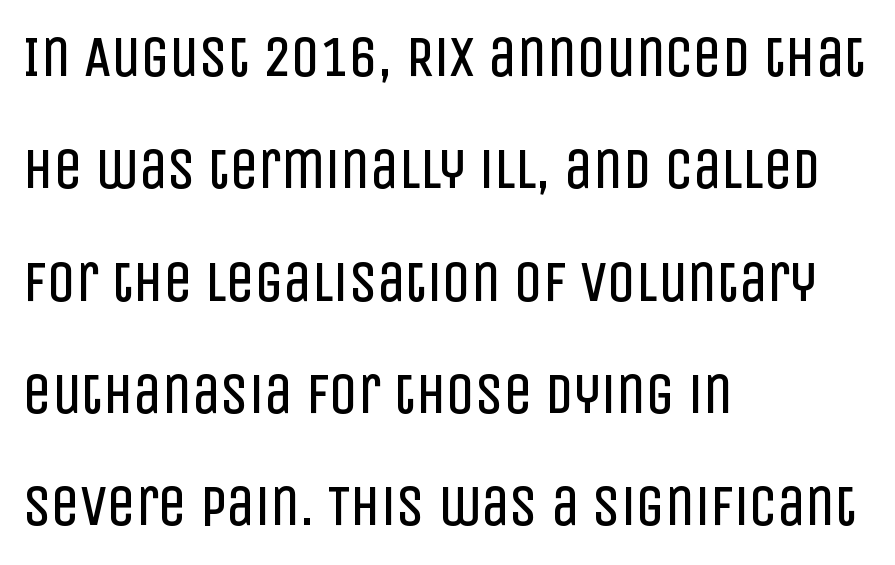
{"serif": "no", "italic": "no", "bold": "no", "weight": "regular", "width": "condensed", "stroke_contrast": "low", "x_height": "large", "monospaced": "no", "underline": "no", "align": "left", "line_spacing": "loose", "line_spacing_ratio": 1.97, "letter_spacing": "normal", "letter_spacing_em": 0.0, "glyph_px": 57}
